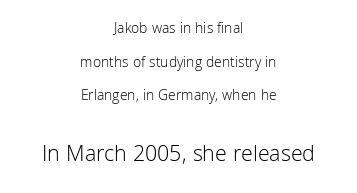
The image shows 23 px text type, upright; set centered, loose line spacing (2.25x), normal letter spacing, not underlined; the second (bottom) block is 1.53x larger.
